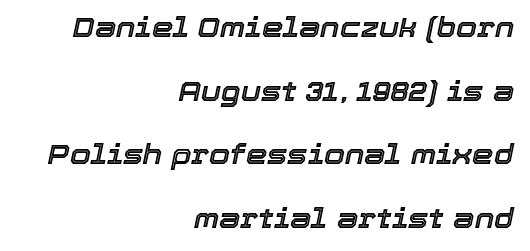
Q: Is the text italic (slanted)? A: Yes, it leans right by about 12 degrees.
Q: Is the text underlined? A: No.
Q: How is the paragraph aligned? A: Right-aligned.
Q: Is the spacing between letters normal or unusually wide? A: Normal.
Q: Is the spacing between lines tight, normal or loose? A: Loose.
